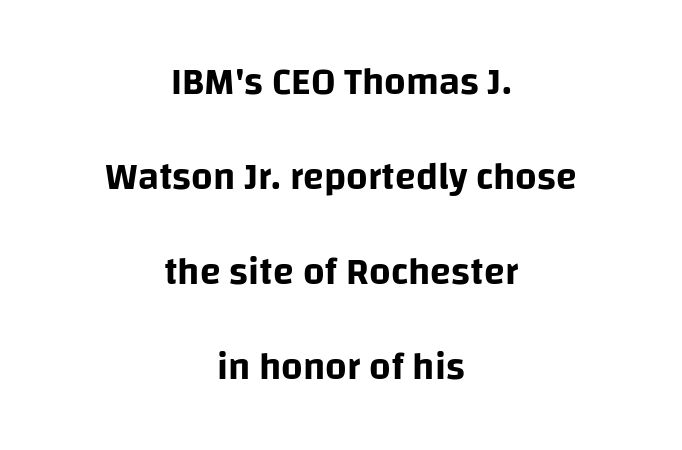
Line starts and ends both wander, symmetrically. Typographically, this falls in the sans-serif category. Spacing between characters is what you'd get straight out of the box. The rendering uses natural spacing where letterforms have individual widths. A typesetter would mark this as roman, not italic. Regarding leading, the lines here are spaced well apart.
